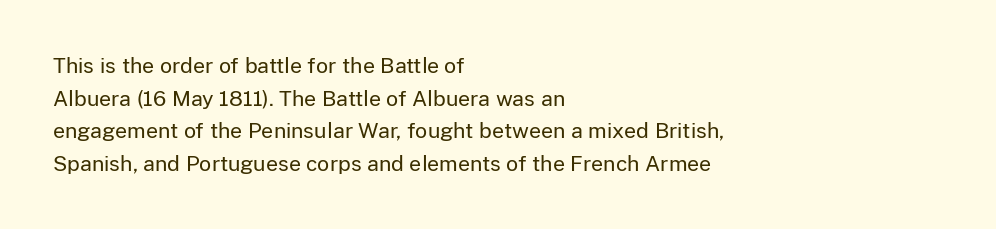
The axis of the letterforms is exactly vertical. Here the glyphs are tracked normally, forming tight word shapes. Descenders hang freely into open space. Line beginnings align vertically; line endings do not. The rows are spaced the way most documents space them.
